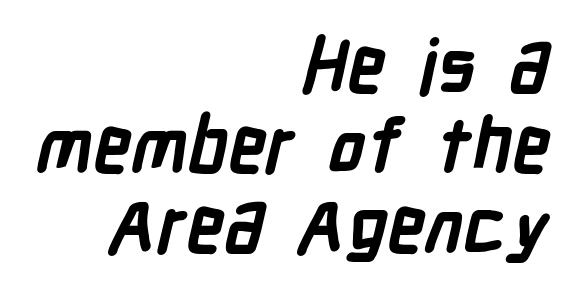
The image shows 75 px semibold, condensed sans-serif type; set right-aligned, tight line spacing (1.07x), normal letter spacing, not underlined; low stroke contrast and a medium x-height.
